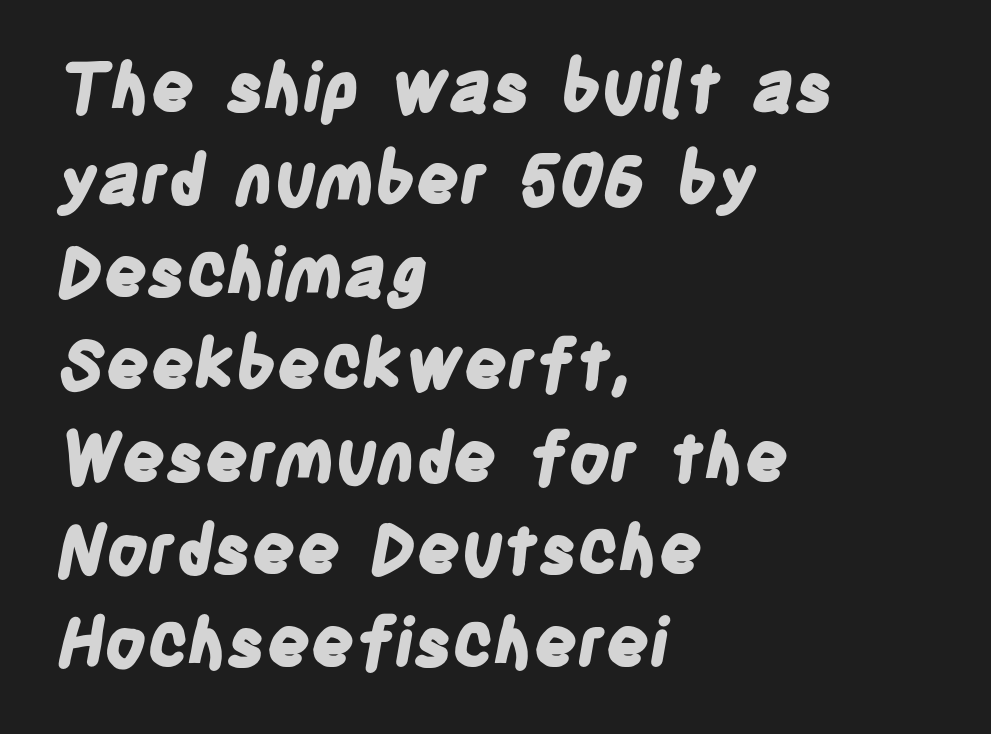
{"serif": "no", "bold": "yes", "weight": "bold", "width": "condensed", "stroke_contrast": "low", "x_height": "large", "monospaced": "no", "underline": "no", "align": "left", "line_spacing": "normal", "line_spacing_ratio": 1.36, "letter_spacing": "normal", "letter_spacing_em": 0.0, "glyph_px": 68}
